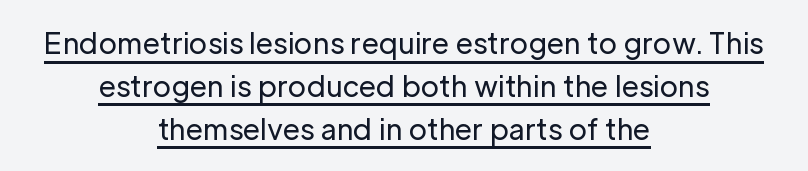
The image shows 28 px regular-weight sans-serif type, upright; set centered, normal line spacing (1.53x), normal letter spacing, underlined; low stroke contrast and a medium x-height.
